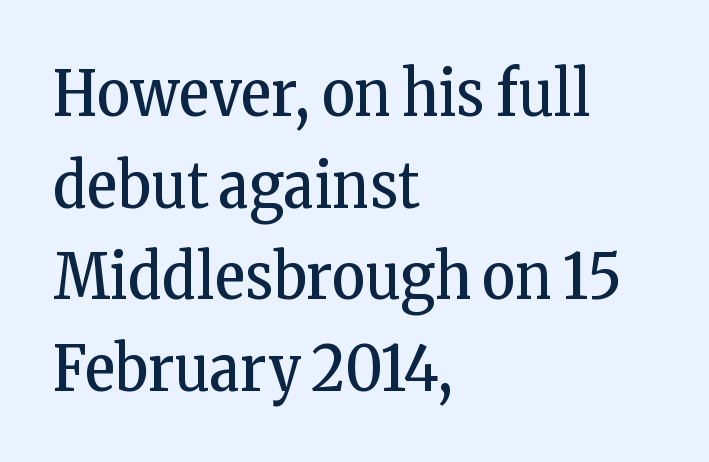
{"serif": "yes", "italic": "no", "bold": "no", "weight": "regular", "width": "condensed", "stroke_contrast": "low", "x_height": "medium", "monospaced": "no", "underline": "no", "align": "left", "line_spacing": "normal", "line_spacing_ratio": 1.43, "letter_spacing": "normal", "letter_spacing_em": 0.0, "glyph_px": 64}
